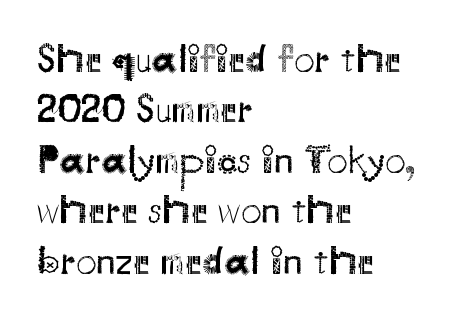
{"serif": "no", "italic": "no", "bold": "no", "weight": "regular", "width": "normal", "stroke_contrast": "medium", "x_height": "small", "monospaced": "no", "underline": "no", "align": "left", "line_spacing_ratio": 1.23, "letter_spacing": "normal", "letter_spacing_em": 0.0, "glyph_px": 41}
